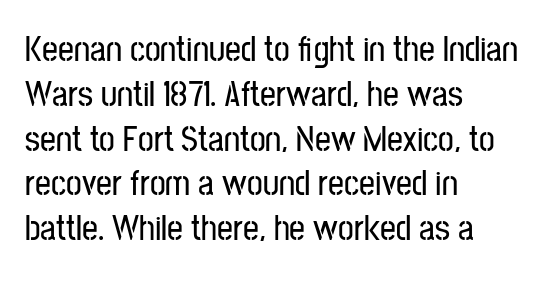
{"serif": "no", "italic": "no", "width": "condensed", "stroke_contrast": "low", "x_height": "medium", "monospaced": "no", "underline": "no", "align": "left", "line_spacing": "normal", "line_spacing_ratio": 1.28, "letter_spacing": "normal", "letter_spacing_em": 0.0, "glyph_px": 35}
